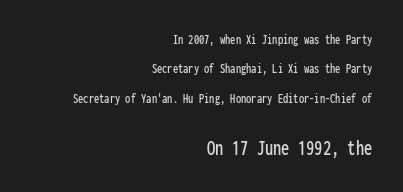
Q: Is the text italic (slanted)? A: No, it is upright.
Q: Is the text underlined? A: No.
Q: How is the paragraph aligned? A: Right-aligned.
Q: Is the spacing between letters normal or unusually wide? A: Normal.
Q: Is the spacing between lines tight, normal or loose? A: Loose.
Q: Which block of text is set in a larger size, the first (top) or the second (bottom)? A: The second (bottom) one.
